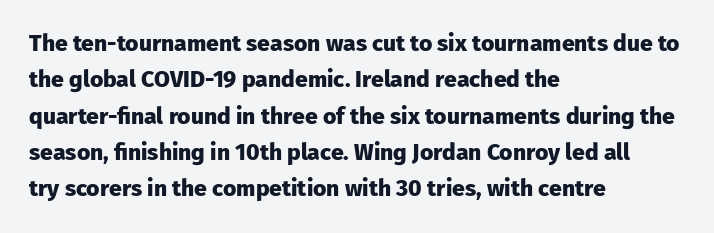
Q: Is the text bold? A: Yes.
Q: Is the text italic (slanted)? A: No, it is upright.
Q: Is the text underlined? A: No.
Q: How is the paragraph aligned? A: Left-aligned.
Q: Is the spacing between letters normal or unusually wide? A: Normal.
Q: Is the spacing between lines tight, normal or loose? A: Normal.
